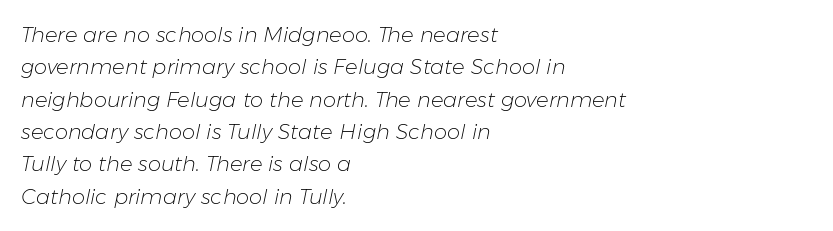
The image shows 21 px text type, italic (leaning right); set left-aligned, normal line spacing (1.54x), normal letter spacing, not underlined.
